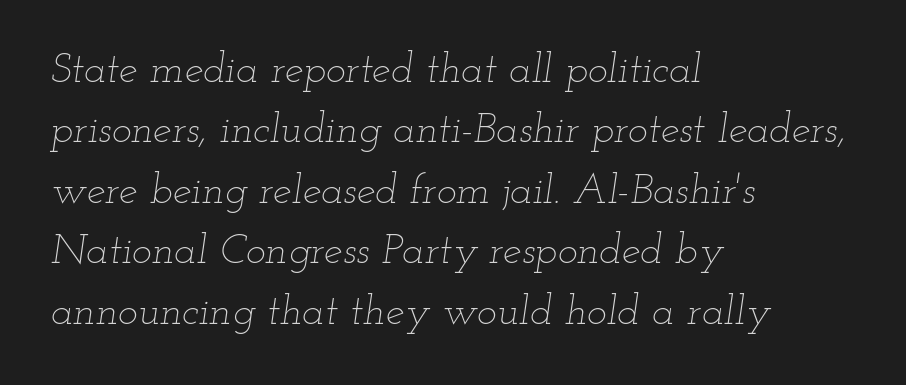
Q: Is the text bold? A: No.
Q: Is the text italic (slanted)? A: Yes, it leans right by about 12 degrees.
Q: Is the text underlined? A: No.
Q: How is the paragraph aligned? A: Left-aligned.
Q: Is the spacing between letters normal or unusually wide? A: Normal.
Q: Is the spacing between lines tight, normal or loose? A: Normal.
Q: Width (condensed, normal, or wide)? A: Wide.
Q: Stroke contrast? A: Low.
Q: x-height? A: Small.
Q: Monospaced? A: No.
